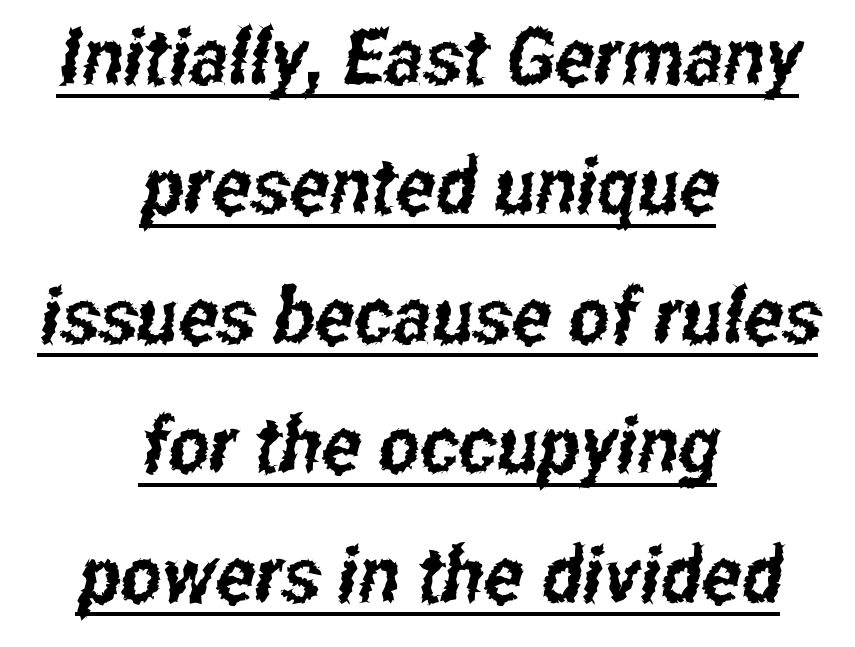
Inter-character spacing is left at the font's built-in metrics. The letters carry no serifs — their stems end cleanly without finishing strokes. Note the varied advance widths — an 'i' is clearly narrower than an 'm'. The rendered words wear a rule along their underside. The setting favours the middle, as headings and verse often do. In terms of leading, this rendering sits right in the middle.
